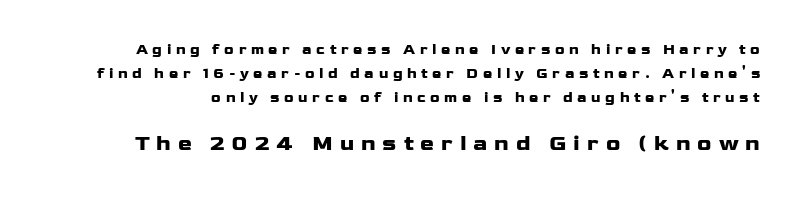
The image shows 21 px text type, upright; set line spacing 1.73x, unusually wide letter spacing (+0.33 em), not underlined; the second (bottom) block is 1.5x larger.
